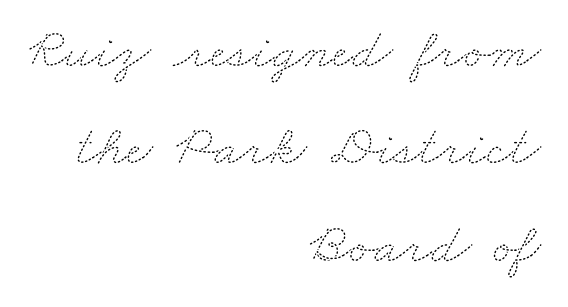
Q: Is the text bold? A: No.
Q: Is the text underlined? A: No.
Q: How is the paragraph aligned? A: Right-aligned.
Q: Is the spacing between letters normal or unusually wide? A: Normal.
Q: Width (condensed, normal, or wide)? A: Wide.
Q: Stroke contrast? A: Medium.
Q: x-height? A: Small.
Q: Monospaced? A: No.
